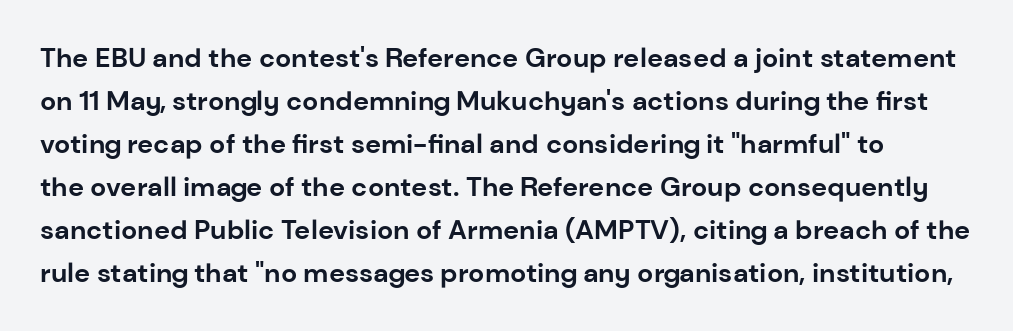
Posture: upright roman. A dark, heavy texture on the line: the type is bold. The tracking reads as untouched default to a designer's eye. The glyphs are unaccompanied by any horizontal stroke below them. Notice how descenders clear the ascenders below comfortably — that's standard leading.
